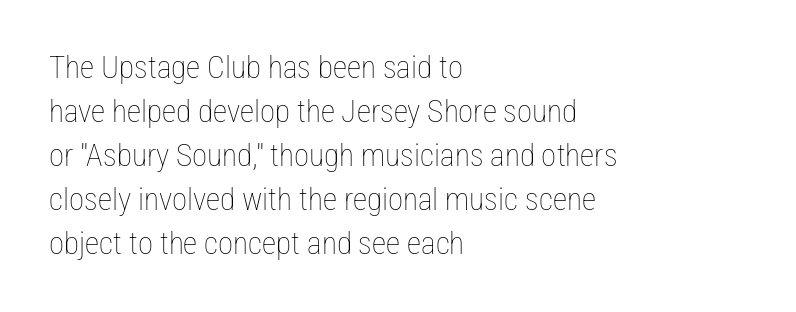
{"italic": "no", "bold": "no", "weight": "thin", "width": "condensed", "stroke_contrast": "low", "x_height": "medium", "monospaced": "no", "underline": "no", "align": "left", "line_spacing": "normal", "line_spacing_ratio": 1.42, "letter_spacing": "normal", "letter_spacing_em": 0.0, "glyph_px": 31}
